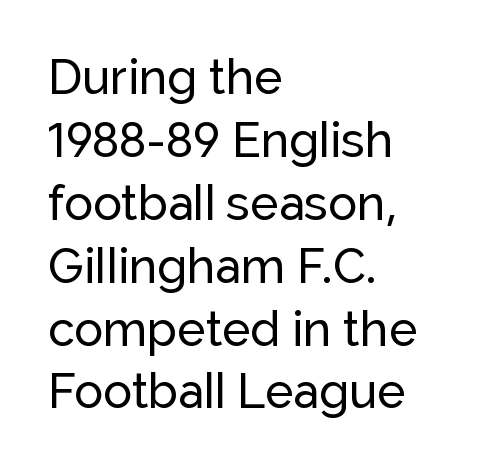
{"serif": "no", "italic": "no", "width": "normal", "stroke_contrast": "low", "x_height": "medium", "monospaced": "no", "underline": "no", "align": "left", "line_spacing": "normal", "line_spacing_ratio": 1.31, "letter_spacing": "normal", "letter_spacing_em": 0.0, "glyph_px": 48}
